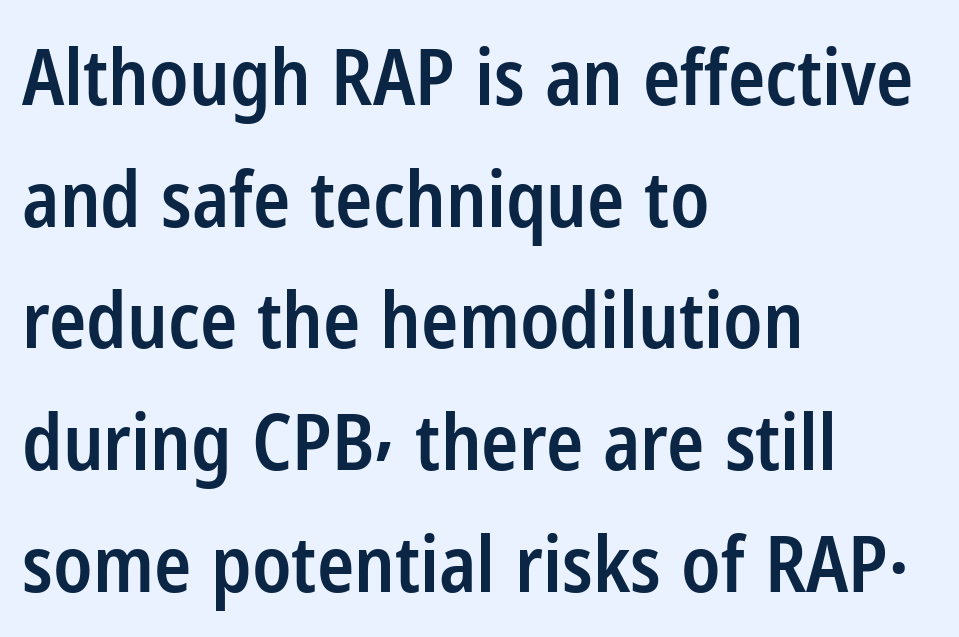
The image shows 77 px semibold, condensed sans-serif type, upright; set left-aligned, normal line spacing (1.58x), normal letter spacing, not underlined; low stroke contrast and a medium x-height.
